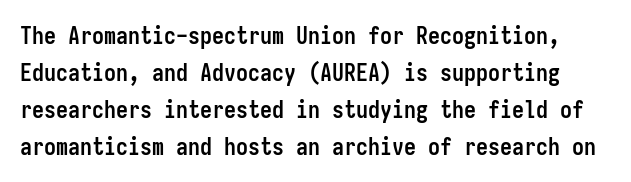
The type sits square on the baseline with zero lean. The baseline area is clear. Normally led — the rows are evenly, conventionally spaced. A full-strength bold gives these letters their thick strokes. Does extra space separate the letters? No, they use regular spacing.
